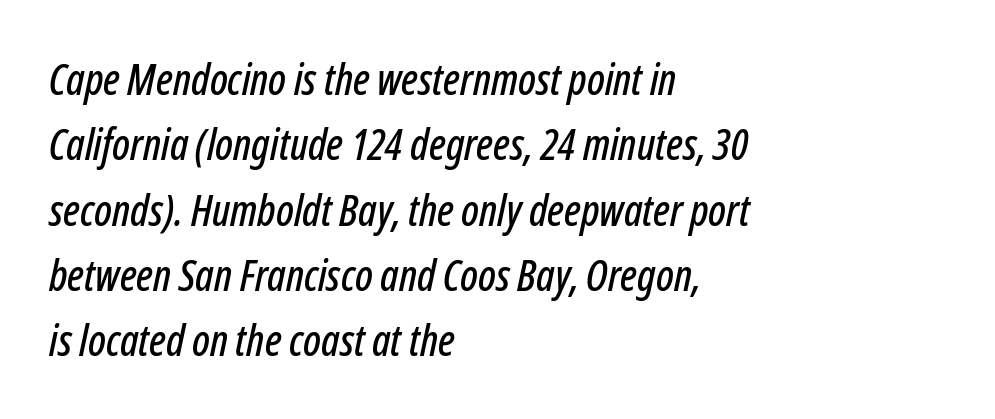
Q: Is the text italic (slanted)? A: Yes, it leans right by about 12 degrees.
Q: Is the text underlined? A: No.
Q: How is the paragraph aligned? A: Left-aligned.
Q: Is the spacing between letters normal or unusually wide? A: Normal.
Q: Is the spacing between lines tight, normal or loose? A: Normal.
Q: Width (condensed, normal, or wide)? A: Condensed.
Q: Stroke contrast? A: Low.
Q: x-height? A: Medium.
Q: Monospaced? A: No.
